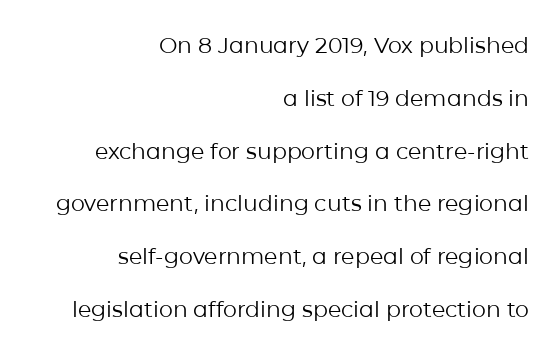
{"italic": "no", "bold": "no", "underline": "no", "align": "right", "line_spacing": "loose", "line_spacing_ratio": 2.4, "letter_spacing": "normal", "letter_spacing_em": 0.0, "glyph_px": 22}
